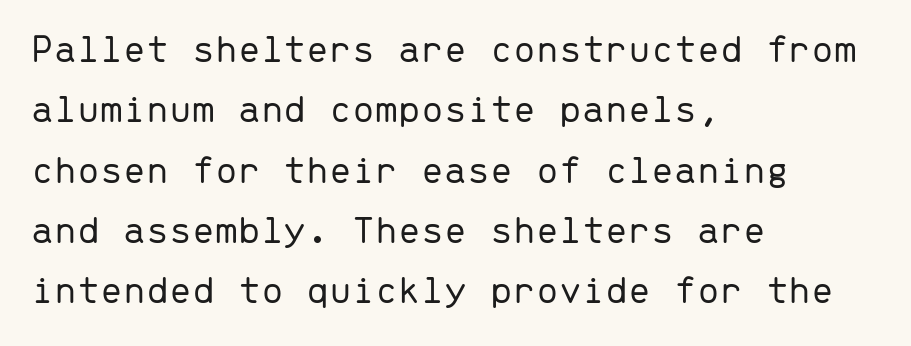
Q: Is the text bold? A: No.
Q: Is the text italic (slanted)? A: No, it is upright.
Q: Is the typeface a serif or a sans-serif typeface? A: Sans-serif.
Q: Is the text underlined? A: No.
Q: How is the paragraph aligned? A: Left-aligned.
Q: Is the spacing between letters normal or unusually wide? A: Normal.
Q: Is the spacing between lines tight, normal or loose? A: Normal.
Q: Width (condensed, normal, or wide)? A: Normal.
Q: Stroke contrast? A: Low.
Q: x-height? A: Medium.
Q: Monospaced? A: Yes.
